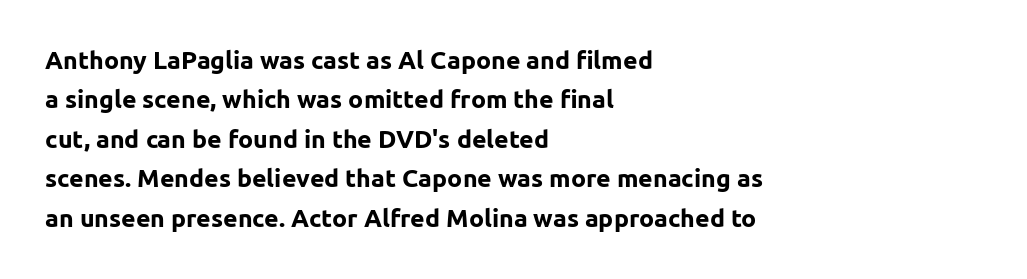
Evenly set lines give the paragraph a standard silhouette. Glance below the letters and you will spot only blank space. Typeset ragged right — the left edge is the straight one. This sample uses plain, unmodified letter spacing. Style check: upright. I'd describe the lettering as bold — thick and assertive.
